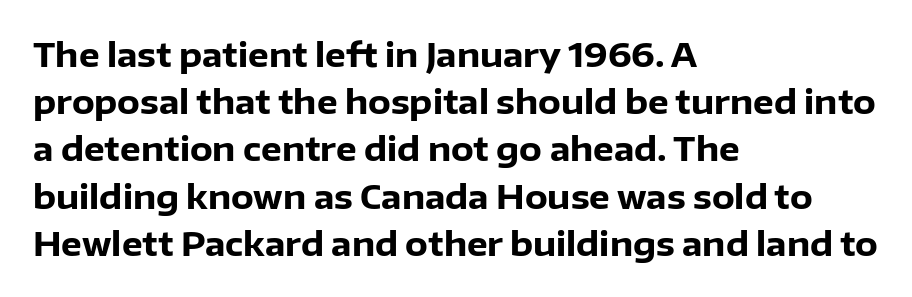
{"serif": "no", "italic": "no", "bold": "yes", "weight": "heavy", "width": "normal", "stroke_contrast": "low", "x_height": "medium", "monospaced": "no", "underline": "no", "align": "left", "line_spacing": "normal", "line_spacing_ratio": 1.43, "letter_spacing": "normal", "letter_spacing_em": 0.0, "glyph_px": 33}
